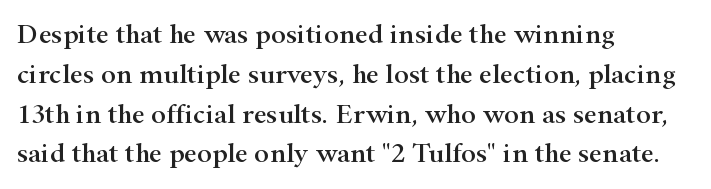
Is there any slant? The stems are plumb. The passage shown is typed in a proportional face where columns would drift. Which margin do the lines hug? The left one — the right edge is uneven. The type is set solid horizontally, with unmodified tracking.
